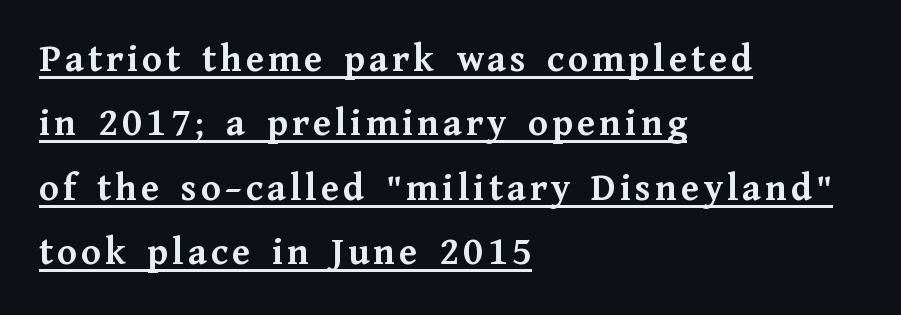
The rendering uses the underline text-decoration. Notice how descenders clear the ascenders below comfortably — that's standard leading. This sample has the flowing, uneven cadence of proportional lettering. Leftover space on each line is placed entirely after the last word. This is the regular roman posture of the typeface. A serif font was chosen for this passage.
